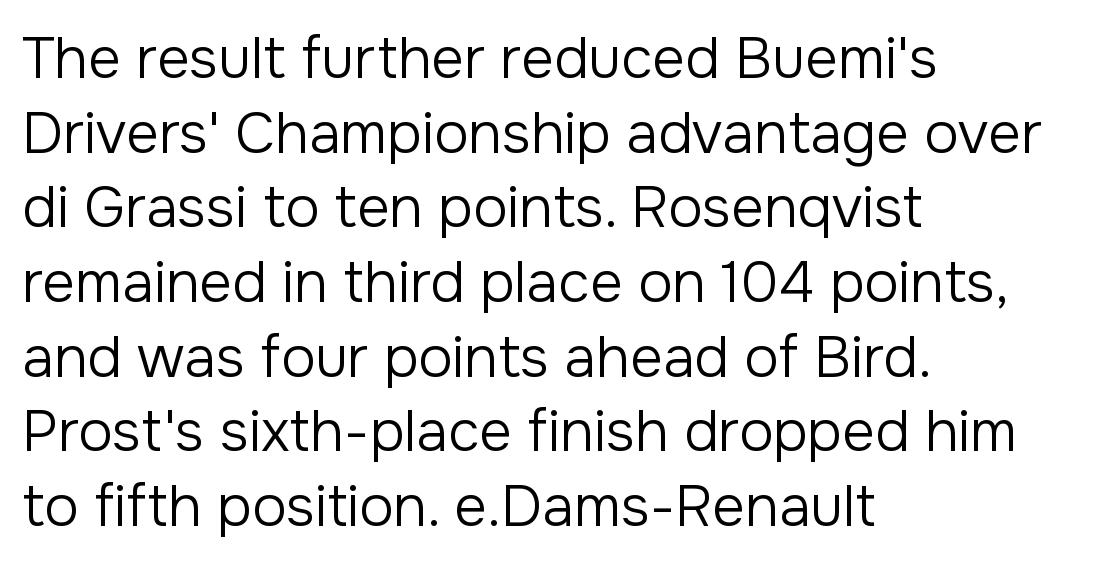
Q: Is the text bold? A: No.
Q: Is the text italic (slanted)? A: No, it is upright.
Q: Is the typeface a serif or a sans-serif typeface? A: Sans-serif.
Q: Is the text underlined? A: No.
Q: How is the paragraph aligned? A: Left-aligned.
Q: Is the spacing between letters normal or unusually wide? A: Normal.
Q: Is the spacing between lines tight, normal or loose? A: Normal.
Q: Width (condensed, normal, or wide)? A: Normal.
Q: Stroke contrast? A: Low.
Q: x-height? A: Medium.
Q: Monospaced? A: No.
